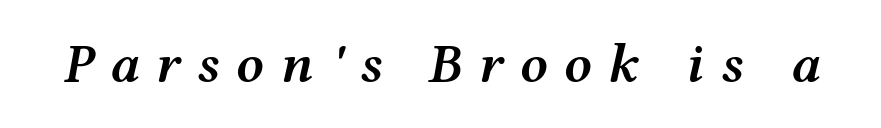
Q: Is the text bold? A: Semi-bold.
Q: Is the text italic (slanted)? A: Yes, it leans right by about 12 degrees.
Q: Is the text underlined? A: No.
Q: Is the spacing between letters normal or unusually wide? A: Unusually wide.
Q: Width (condensed, normal, or wide)? A: Wide.
Q: Stroke contrast? A: Medium.
Q: x-height? A: Medium.
Q: Monospaced? A: No.
